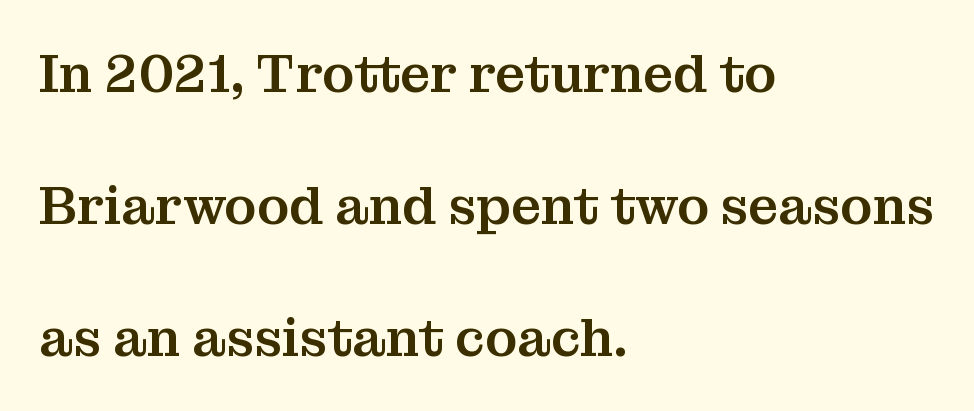
The ragged edge is on the right, which tells us the setting is flush left. Descender tails drop into unmarked territory. The type sits square on the baseline with zero lean. The letterforms sit shoulder to shoulder at normal distance.
